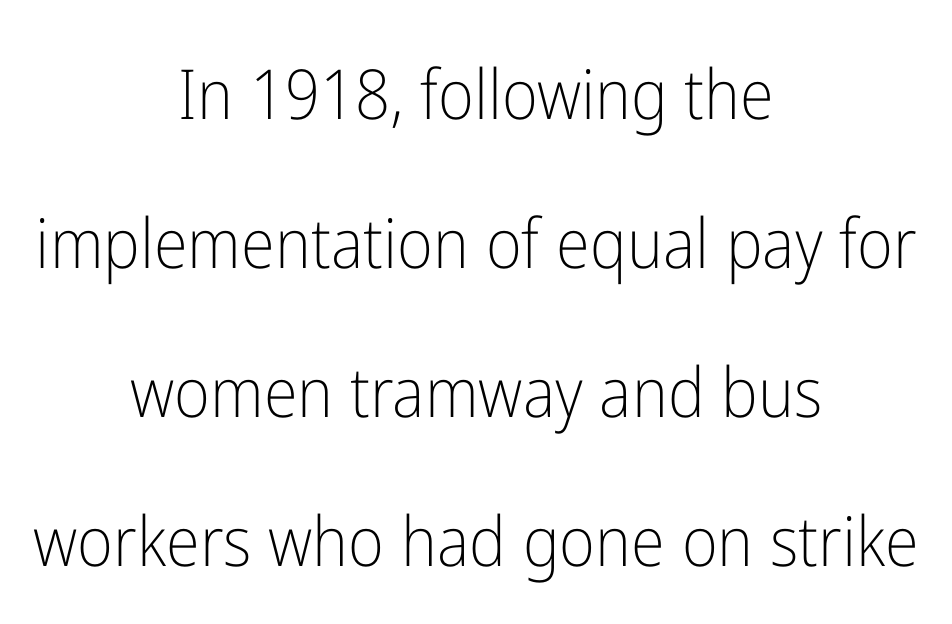
{"serif": "no", "italic": "no", "bold": "no", "weight": "light", "width": "condensed", "stroke_contrast": "low", "x_height": "medium", "monospaced": "no", "underline": "no", "align": "center", "line_spacing": "loose", "line_spacing_ratio": 2.16, "letter_spacing": "normal", "letter_spacing_em": 0.0, "glyph_px": 69}
